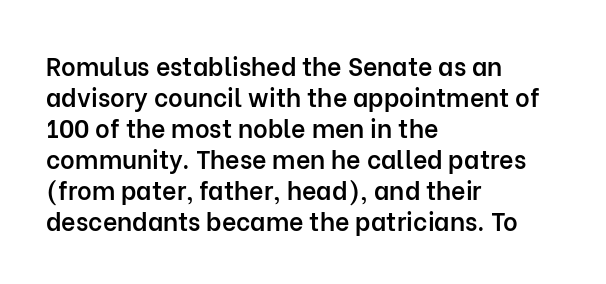
{"italic": "no", "bold": "semi", "underline": "no", "align": "left", "line_spacing_ratio": 1.24, "letter_spacing": "normal", "letter_spacing_em": 0.0, "glyph_px": 25}
